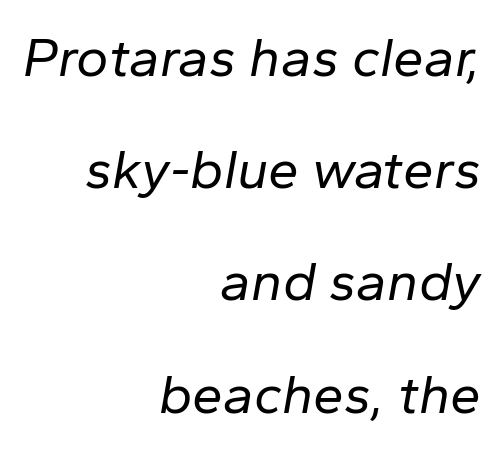
Compared with a typical body face, this is equally light or lighter still. These lines were composed using italics. The space between consecutive lines is lavish. Clear beneath every line of the passage. The rendering uses natural spacing where letterforms have individual widths.
